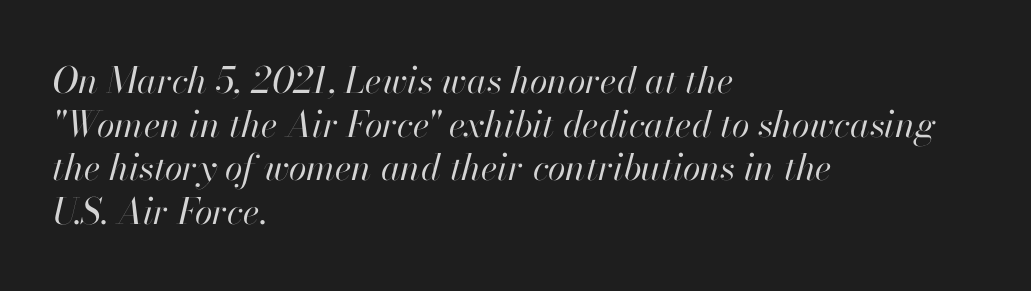
The image shows 36 px regular-weight type, italic (leaning right); set left-aligned, line spacing 1.21x, normal letter spacing, not underlined; high stroke contrast and a small x-height.
